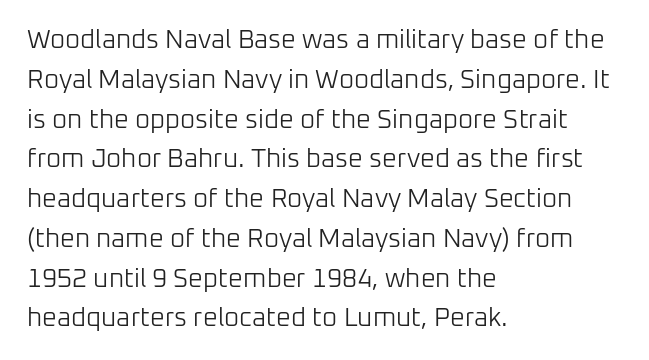
{"italic": "no", "bold": "no", "underline": "no", "align": "left", "line_spacing": "normal", "line_spacing_ratio": 1.53, "letter_spacing": "normal", "letter_spacing_em": 0.0, "glyph_px": 26}
